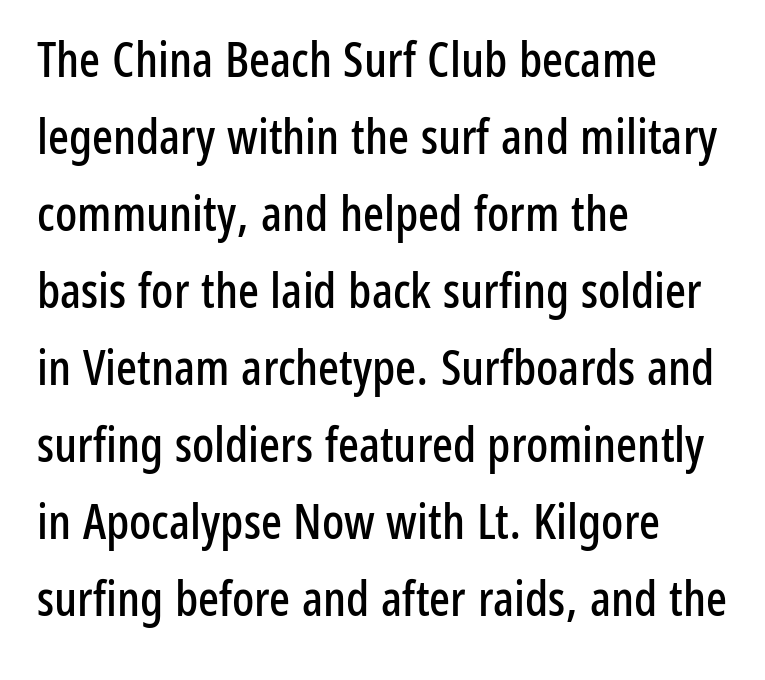
The image shows 49 px condensed sans-serif type, upright; set left-aligned, normal line spacing (1.57x), normal letter spacing, not underlined; low stroke contrast and a medium x-height.
